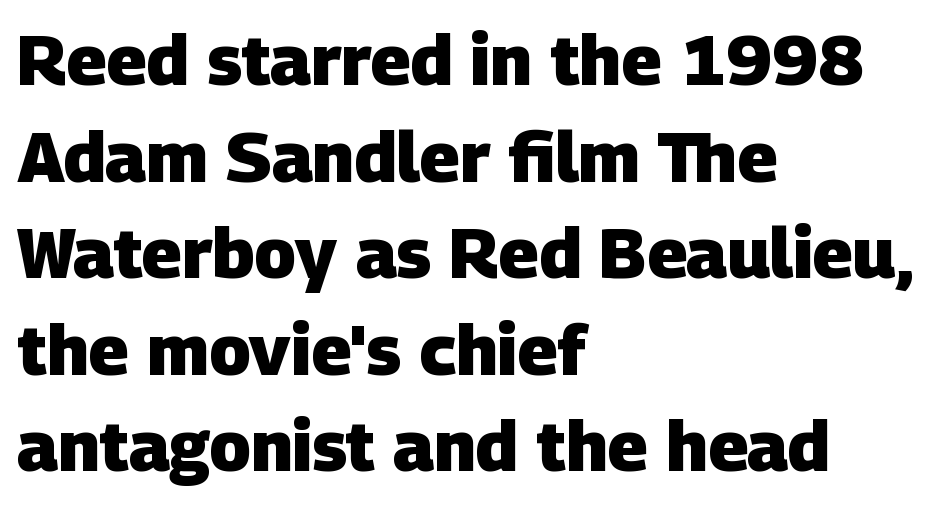
{"serif": "no", "bold": "yes", "weight": "heavy", "width": "normal", "stroke_contrast": "low", "x_height": "large", "monospaced": "no", "underline": "no", "align": "left", "line_spacing": "normal", "line_spacing_ratio": 1.38, "letter_spacing": "normal", "letter_spacing_em": 0.0, "glyph_px": 70}
